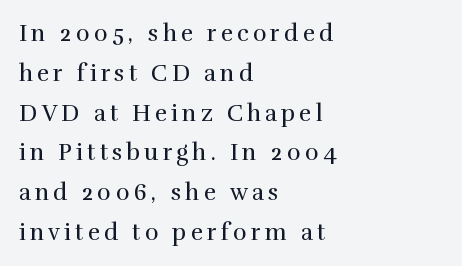
The image shows 23 px text type, upright; set left-aligned, line spacing 1.73x, not underlined.
